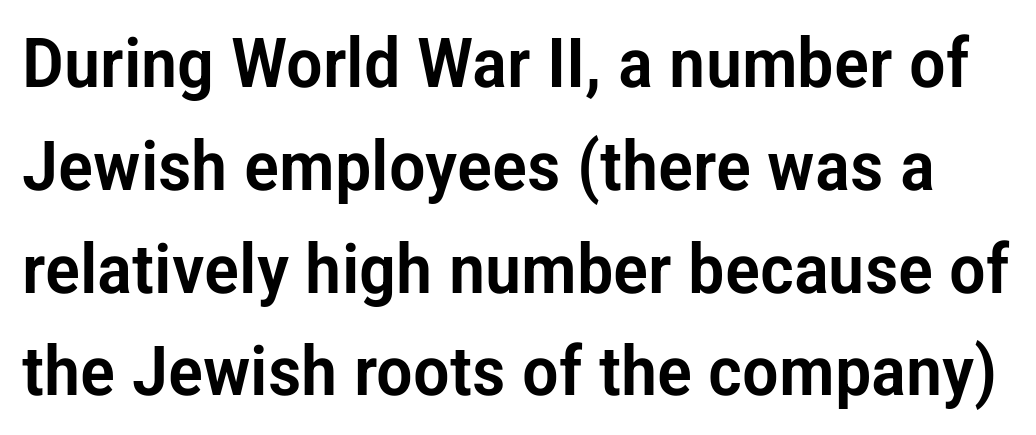
Q: Is the text italic (slanted)? A: No, it is upright.
Q: Is the typeface a serif or a sans-serif typeface? A: Sans-serif.
Q: Is the text underlined? A: No.
Q: Is the spacing between letters normal or unusually wide? A: Normal.
Q: Is the spacing between lines tight, normal or loose? A: Normal.
Q: Width (condensed, normal, or wide)? A: Condensed.
Q: Stroke contrast? A: Low.
Q: x-height? A: Medium.
Q: Monospaced? A: No.
